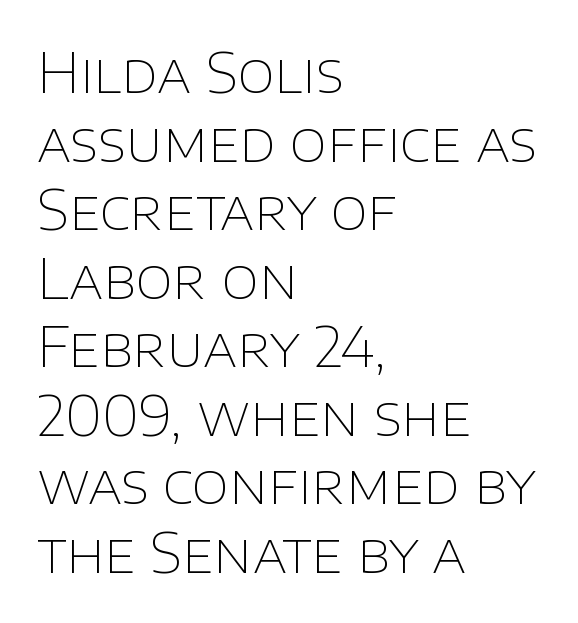
Q: Is the text bold? A: No.
Q: Is the text italic (slanted)? A: No, it is upright.
Q: Is the typeface a serif or a sans-serif typeface? A: Sans-serif.
Q: Is the text underlined? A: No.
Q: How is the paragraph aligned? A: Left-aligned.
Q: Is the spacing between letters normal or unusually wide? A: Normal.
Q: Is the spacing between lines tight, normal or loose? A: Normal.
Q: Width (condensed, normal, or wide)? A: Normal.
Q: Stroke contrast? A: Low.
Q: x-height? A: Large.
Q: Monospaced? A: No.
